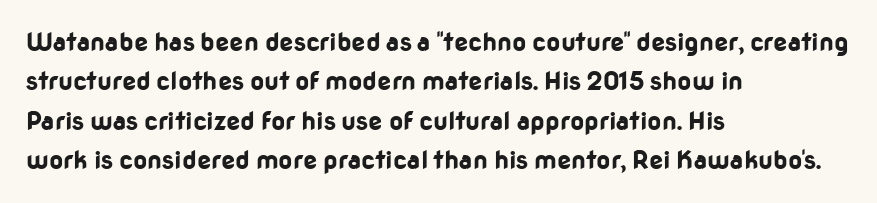
{"italic": "no", "bold": "yes", "underline": "no", "align": "left", "line_spacing": "normal", "line_spacing_ratio": 1.58, "letter_spacing": "normal", "letter_spacing_em": 0.0, "glyph_px": 25}
